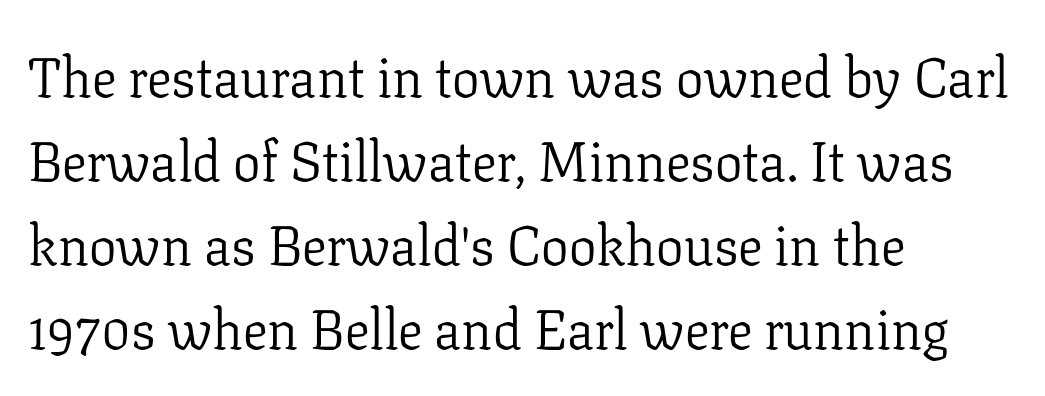
A roman cut, with each character standing at attention. This sample keeps an unexceptional amount of space between lines. These lines are composed in type with serifs. Nobody drew a line under any word here. There is no visible air inserted between adjacent glyphs. Do the characters align in a grid? No, the font is proportional.
